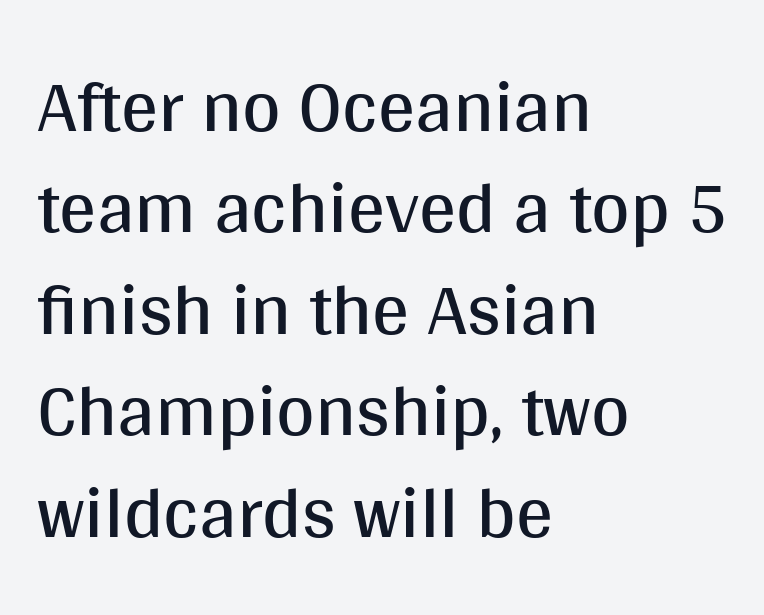
{"serif": "no", "italic": "no", "bold": "no", "weight": "regular", "width": "normal", "stroke_contrast": "medium", "x_height": "large", "monospaced": "no", "underline": "no", "align": "left", "line_spacing": "normal", "line_spacing_ratio": 1.37, "letter_spacing": "normal", "letter_spacing_em": 0.0, "glyph_px": 74}
